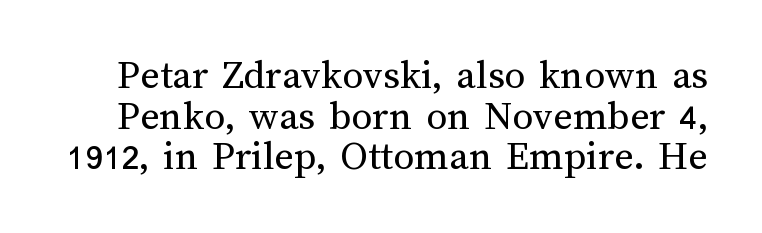
Q: Is the text bold? A: No.
Q: Is the text italic (slanted)? A: No, it is upright.
Q: Is the text underlined? A: No.
Q: Is the spacing between letters normal or unusually wide? A: Normal.
Q: Is the spacing between lines tight, normal or loose? A: Tight.
Q: Width (condensed, normal, or wide)? A: Normal.
Q: Stroke contrast? A: Medium.
Q: x-height? A: Medium.
Q: Monospaced? A: No.
